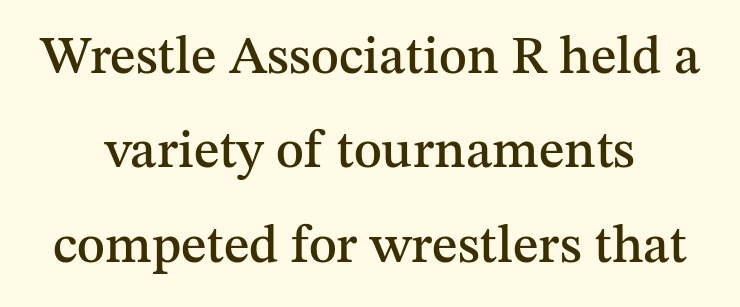
The image shows 53 px serif type, upright; set centered, line spacing 1.78x, normal letter spacing, not underlined; medium stroke contrast and a medium x-height.
